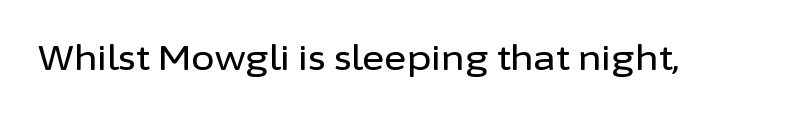
{"serif": "no", "italic": "no", "width": "normal", "stroke_contrast": "low", "x_height": "medium", "monospaced": "no", "underline": "no", "letter_spacing": "normal", "letter_spacing_em": 0.0, "glyph_px": 34}
